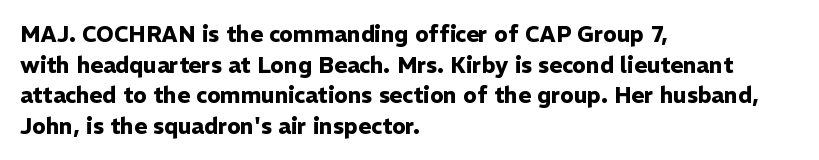
The image shows 22 px bold type, upright; set left-aligned, normal line spacing (1.39x), normal letter spacing, not underlined.
